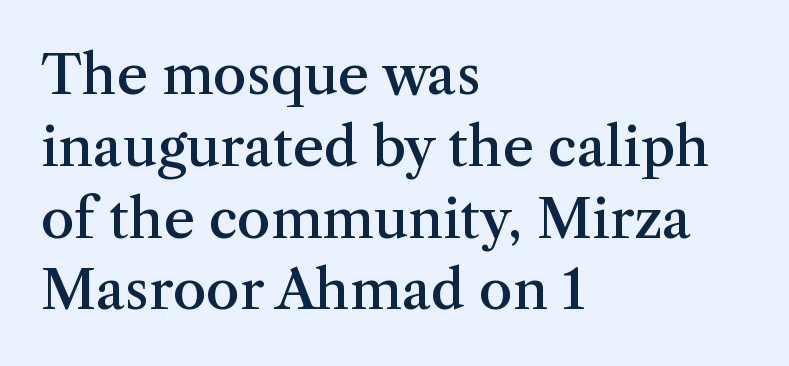
Q: Is the text bold? A: Semi-bold.
Q: Is the text italic (slanted)? A: No, it is upright.
Q: Is the typeface a serif or a sans-serif typeface? A: Serif.
Q: Is the text underlined? A: No.
Q: How is the paragraph aligned? A: Left-aligned.
Q: Is the spacing between letters normal or unusually wide? A: Normal.
Q: Is the spacing between lines tight, normal or loose? A: Normal.
Q: Width (condensed, normal, or wide)? A: Normal.
Q: Stroke contrast? A: Medium.
Q: x-height? A: Medium.
Q: Monospaced? A: No.
